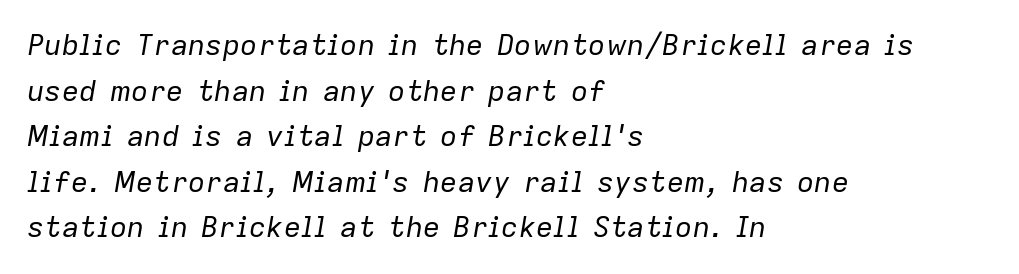
{"italic": "yes", "lean": "right", "slant_degrees": 9, "bold": "no", "weight": "regular", "width": "normal", "stroke_contrast": "low", "x_height": "medium", "monospaced": "no", "underline": "no", "align": "left", "line_spacing": "normal", "line_spacing_ratio": 1.57, "letter_spacing": "normal", "letter_spacing_em": 0.0, "glyph_px": 29}
